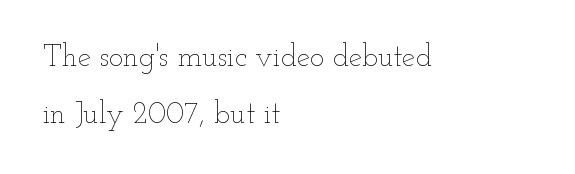
{"italic": "no", "bold": "no", "weight": "thin", "width": "wide", "stroke_contrast": "low", "x_height": "small", "monospaced": "no", "underline": "no", "align": "left", "line_spacing": "loose", "line_spacing_ratio": 1.9, "letter_spacing": "normal", "letter_spacing_em": 0.0, "glyph_px": 30}
